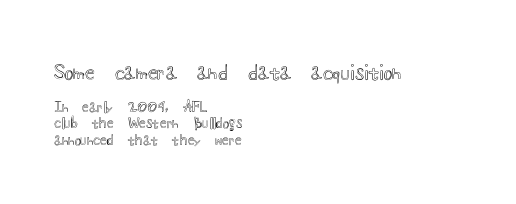
Q: Is the text italic (slanted)? A: No, it is upright.
Q: Is the text underlined? A: No.
Q: How is the paragraph aligned? A: Left-aligned.
Q: Is the spacing between letters normal or unusually wide? A: Normal.
Q: Which block of text is set in a larger size, the first (top) or the second (bottom)? A: The first (top) one.
